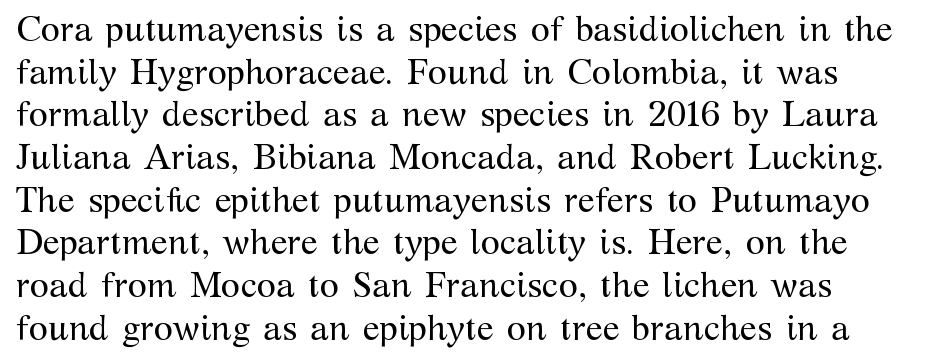
Q: Is the text bold? A: No.
Q: Is the text italic (slanted)? A: No, it is upright.
Q: Is the typeface a serif or a sans-serif typeface? A: Serif.
Q: Is the text underlined? A: No.
Q: How is the paragraph aligned? A: Left-aligned.
Q: Is the spacing between letters normal or unusually wide? A: Normal.
Q: Width (condensed, normal, or wide)? A: Normal.
Q: Stroke contrast? A: Medium.
Q: x-height? A: Medium.
Q: Monospaced? A: No.
